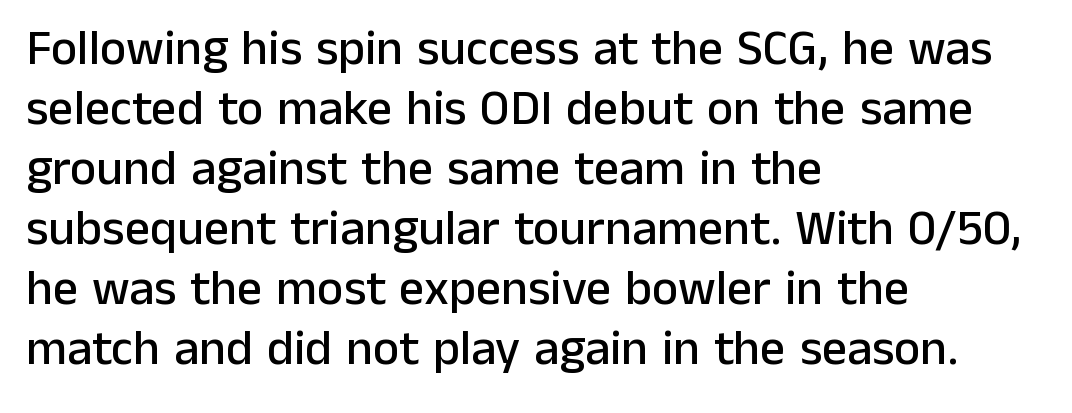
The image shows 50 px sans-serif type, upright; set left-aligned, line spacing 1.2x, normal letter spacing, not underlined; low stroke contrast and a medium x-height.
